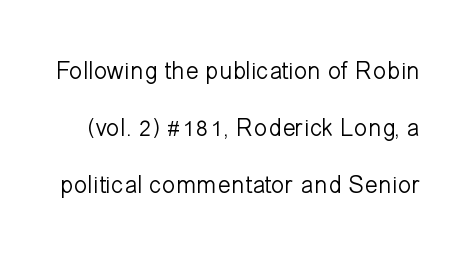
{"italic": "no", "bold": "no", "underline": "no", "line_spacing": "loose", "line_spacing_ratio": 2.29, "letter_spacing": "normal", "letter_spacing_em": 0.0, "glyph_px": 25}
